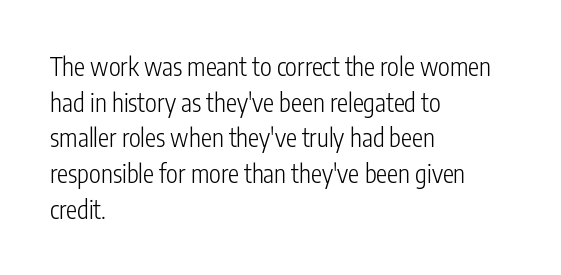
No word sits above an underline. These lines stack with their left ends in a neat column. The line-height multiplier appears to be the usual default. Ordinary non-slanted type is in use. Students, note that the glyphs here touch the page at normal intervals.
